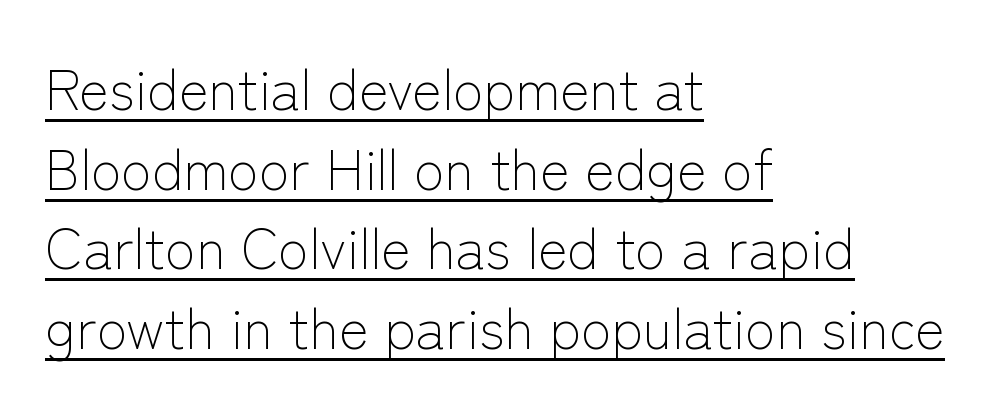
Q: Is the text bold? A: No.
Q: Is the text italic (slanted)? A: No, it is upright.
Q: Is the typeface a serif or a sans-serif typeface? A: Sans-serif.
Q: Is the text underlined? A: Yes.
Q: How is the paragraph aligned? A: Left-aligned.
Q: Is the spacing between letters normal or unusually wide? A: Normal.
Q: Is the spacing between lines tight, normal or loose? A: Normal.
Q: Width (condensed, normal, or wide)? A: Normal.
Q: Stroke contrast? A: Low.
Q: x-height? A: Medium.
Q: Monospaced? A: No.
